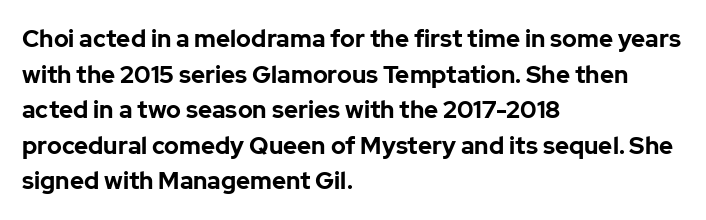
Q: Is the text bold? A: Yes.
Q: Is the text italic (slanted)? A: No, it is upright.
Q: Is the text underlined? A: No.
Q: How is the paragraph aligned? A: Left-aligned.
Q: Is the spacing between letters normal or unusually wide? A: Normal.
Q: Is the spacing between lines tight, normal or loose? A: Normal.
